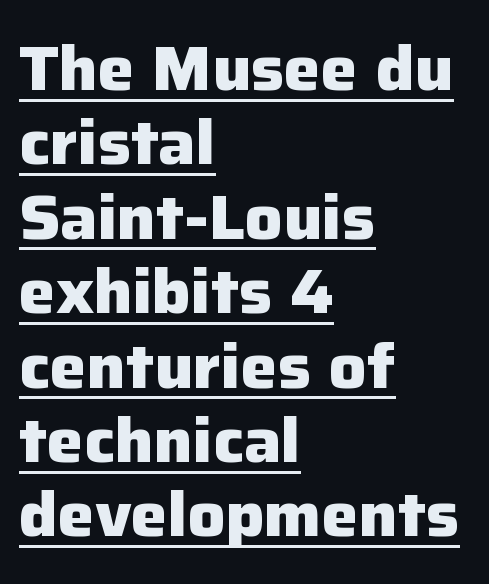
The typeface chosen for these lines omits serifs. In terms of letterspacing, this is plain default setting. Line beginnings align vertically; line endings do not. The face used here is proportionally spaced, like ordinary book or web type.
